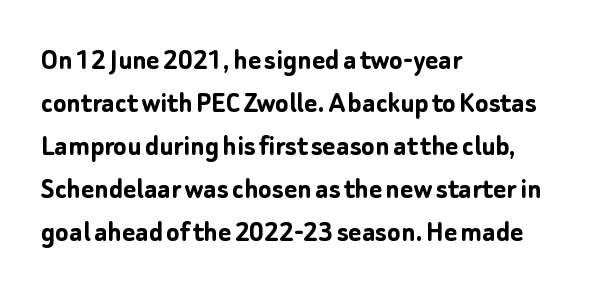
The lettering stays uniformly vertical, giving the passage a roman look. In terms of letterspacing, this is plain default setting. Line spacing here is normal. Serif or sans? Sans — the stroke terminals are bare.
